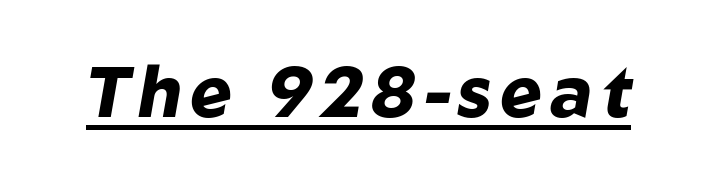
{"italic": "yes", "lean": "right", "slant_degrees": 10, "bold": "yes", "weight": "heavy", "width": "normal", "stroke_contrast": "low", "x_height": "medium", "monospaced": "no", "underline": "yes", "glyph_px": 71}
